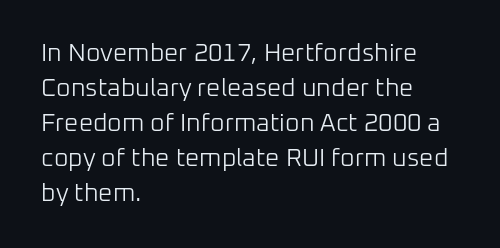
The image shows 25 px text type, upright; set left-aligned, normal line spacing (1.4x), normal letter spacing, not underlined.
